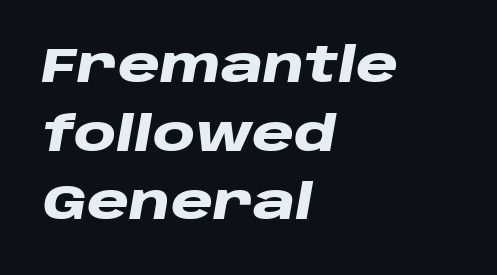
Q: Is the text bold? A: Yes.
Q: Is the text italic (slanted)? A: Yes, it leans right by about 10 degrees.
Q: Is the text underlined? A: No.
Q: How is the paragraph aligned? A: Left-aligned.
Q: Is the spacing between letters normal or unusually wide? A: Normal.
Q: Is the spacing between lines tight, normal or loose? A: Normal.
Q: Width (condensed, normal, or wide)? A: Wide.
Q: Stroke contrast? A: Low.
Q: x-height? A: Large.
Q: Monospaced? A: No.
